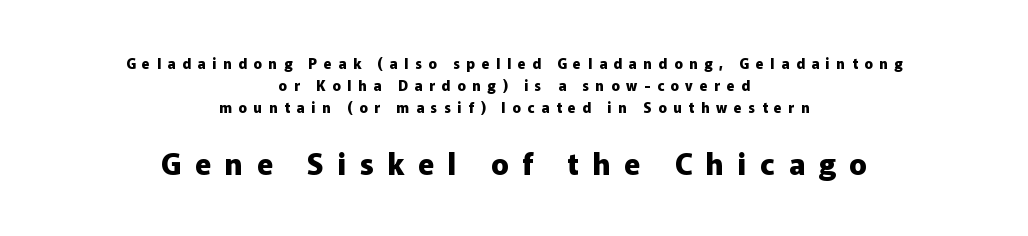
The image shows 29 px heavy sans-serif type, upright; set centered, normal line spacing (1.56x), unusually wide letter spacing (+0.48 em), not underlined; the second (bottom) block is 2.07x larger; low stroke contrast and a medium x-height.
